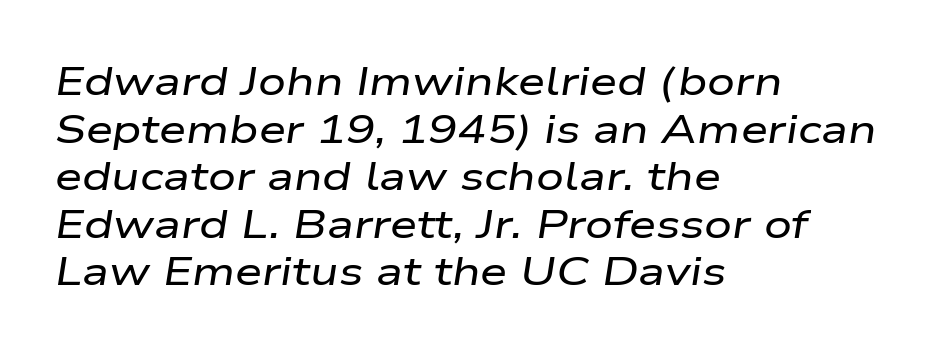
Q: Is the text italic (slanted)? A: Yes, it leans right by about 9 degrees.
Q: Is the text underlined? A: No.
Q: How is the paragraph aligned? A: Left-aligned.
Q: Is the spacing between letters normal or unusually wide? A: Normal.
Q: Width (condensed, normal, or wide)? A: Wide.
Q: Stroke contrast? A: Low.
Q: x-height? A: Medium.
Q: Monospaced? A: No.
